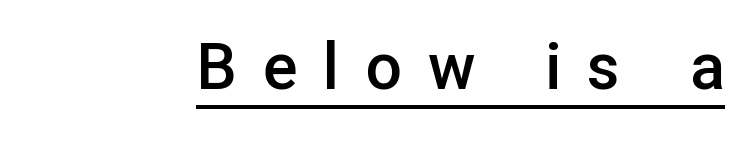
Moderately thickened strokes mark this as semibold type. The glyphs are accompanied by a horizontal stroke just below them. Think of a printed novel: that variable character pitch is what you see here. Each letter's strokes conclude bluntly, with no projecting serifs. Posture: straight, roman, zero tilt. Compared with typical body copy, the letter spacing here is much looser.
